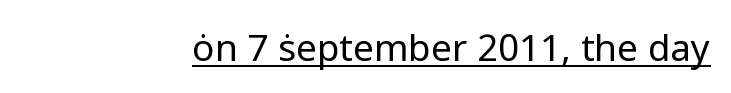
Q: Is the text bold? A: No.
Q: Is the text italic (slanted)? A: No, it is upright.
Q: Is the typeface a serif or a sans-serif typeface? A: Sans-serif.
Q: Is the text underlined? A: Yes.
Q: Is the spacing between letters normal or unusually wide? A: Normal.
Q: Width (condensed, normal, or wide)? A: Normal.
Q: Stroke contrast? A: Low.
Q: x-height? A: Medium.
Q: Monospaced? A: No.
